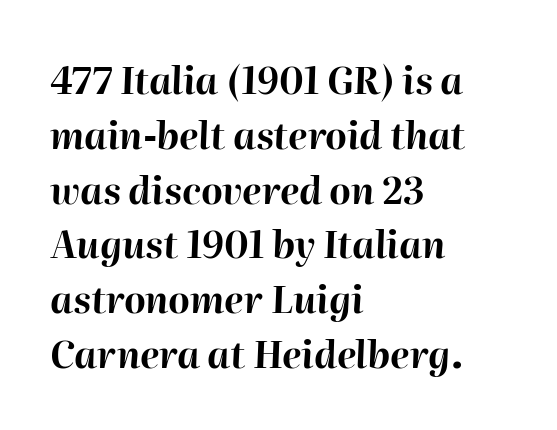
The image shows 37 px bold type, italic (leaning right); set left-aligned, normal line spacing (1.48x), normal letter spacing, not underlined; high stroke contrast and a medium x-height.
